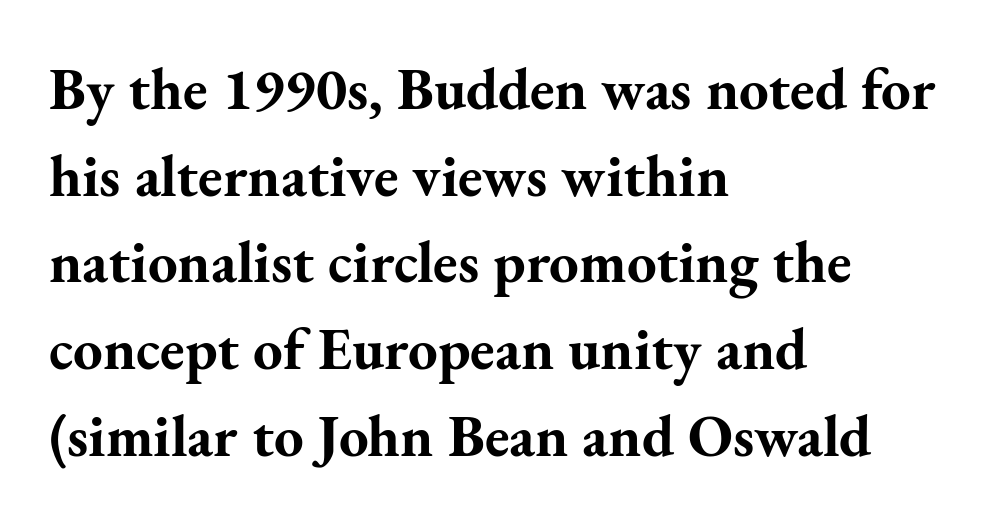
{"serif": "yes", "italic": "no", "bold": "yes", "weight": "bold", "width": "normal", "stroke_contrast": "medium", "x_height": "small", "monospaced": "no", "underline": "no", "align": "left", "line_spacing": "normal", "line_spacing_ratio": 1.47, "letter_spacing": "normal", "letter_spacing_em": 0.0, "glyph_px": 59}
